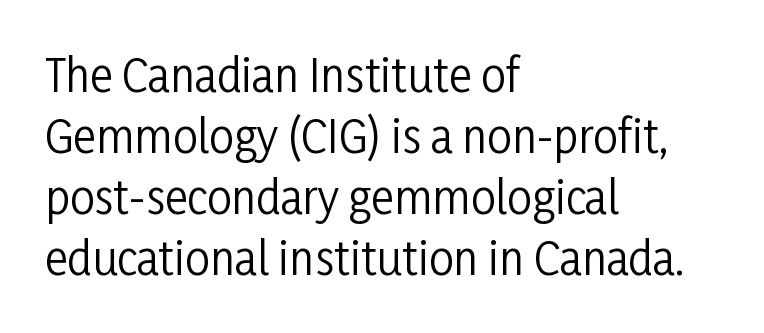
Q: Is the text bold? A: No.
Q: Is the text italic (slanted)? A: No, it is upright.
Q: Is the typeface a serif or a sans-serif typeface? A: Sans-serif.
Q: Is the text underlined? A: No.
Q: How is the paragraph aligned? A: Left-aligned.
Q: Is the spacing between letters normal or unusually wide? A: Normal.
Q: Is the spacing between lines tight, normal or loose? A: Normal.
Q: Width (condensed, normal, or wide)? A: Condensed.
Q: Stroke contrast? A: Low.
Q: x-height? A: Medium.
Q: Monospaced? A: No.
